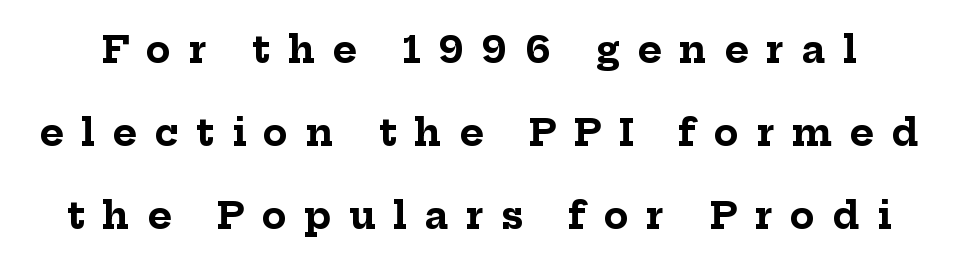
Q: Is the text bold? A: Yes.
Q: Is the text italic (slanted)? A: No, it is upright.
Q: Is the typeface a serif or a sans-serif typeface? A: Serif.
Q: Is the text underlined? A: No.
Q: Is the spacing between letters normal or unusually wide? A: Unusually wide.
Q: Is the spacing between lines tight, normal or loose? A: Loose.
Q: Width (condensed, normal, or wide)? A: Normal.
Q: Stroke contrast? A: Low.
Q: x-height? A: Medium.
Q: Monospaced? A: No.
